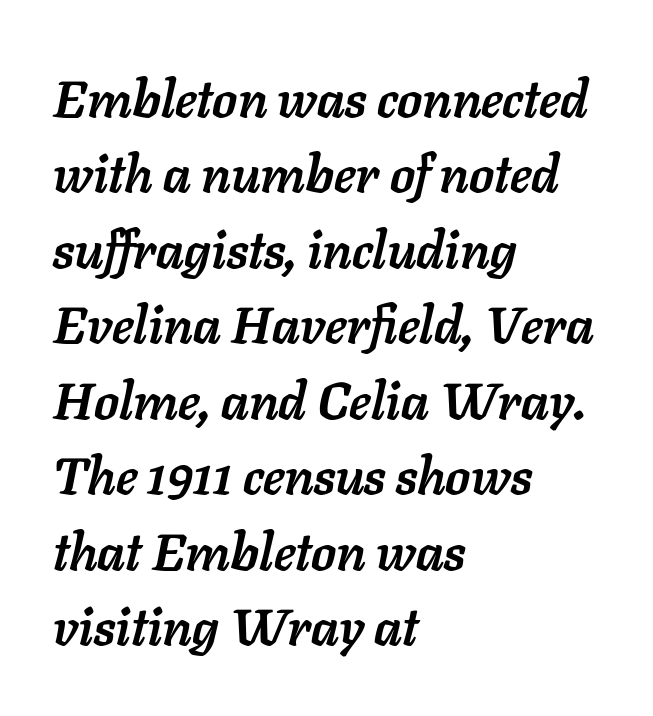
The image shows 51 px semibold type, italic (leaning right); set left-aligned, normal line spacing (1.48x), normal letter spacing, not underlined; low stroke contrast and a medium x-height.
